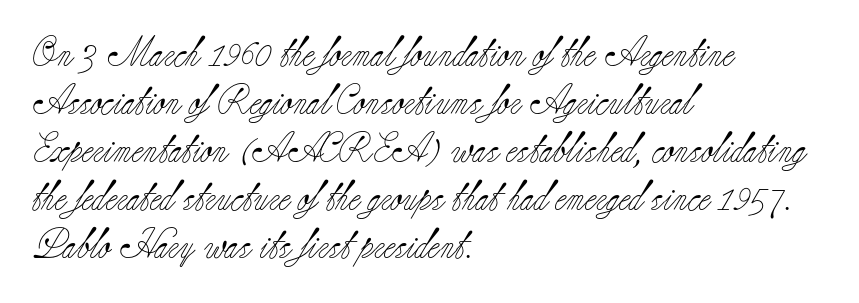
Q: Is the text bold? A: No.
Q: Is the text italic (slanted)? A: Yes.
Q: Is the typeface a serif or a sans-serif typeface? A: Serif.
Q: Is the text underlined? A: No.
Q: How is the paragraph aligned? A: Left-aligned.
Q: Is the spacing between letters normal or unusually wide? A: Normal.
Q: Is the spacing between lines tight, normal or loose? A: Normal.
Q: Width (condensed, normal, or wide)? A: Normal.
Q: Stroke contrast? A: Low.
Q: x-height? A: Small.
Q: Monospaced? A: No.
